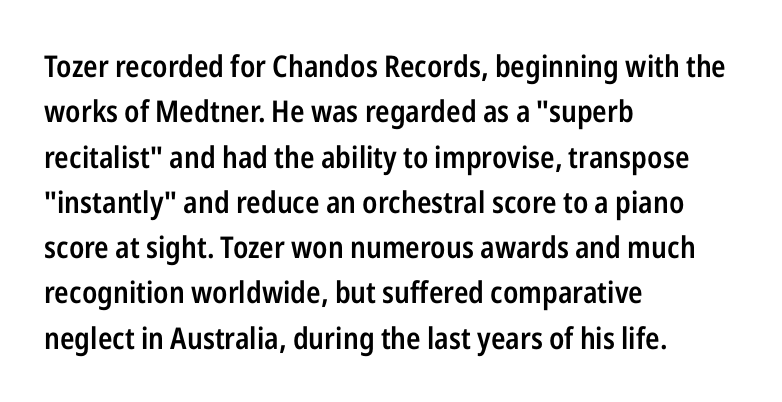
The ragged edge is on the right, which tells us the setting is flush left. Think of a printed novel: that variable character pitch is what you see here. Nothing sits at the stroke ends, so this counts as sans-serif. As a designer I'd log this as weight 600, semibold.
